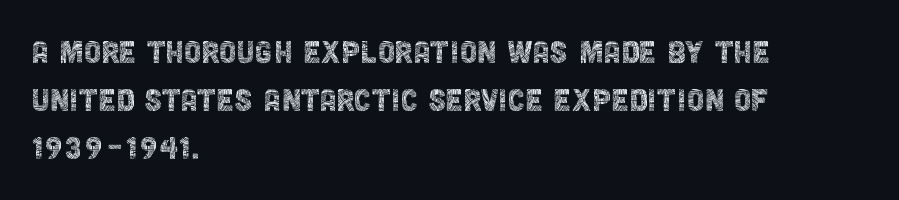
The image shows 39 px thin, condensed sans-serif type, upright; set left-aligned, line spacing 1.23x, normal letter spacing, not underlined; a large x-height.
